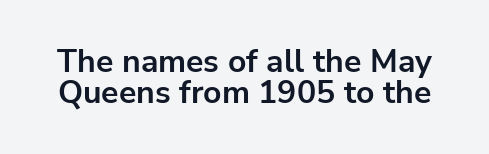
Bold? Absolutely — the strokes are thick and heavy. A typesetter would call this leading minimal, almost set solid. Check where the strokes stop: nothing finishes them off — pure sans. The rendering uses natural spacing where letterforms have individual widths. The gap between lines stays unmarked. You can tell it's not italic because the verticals are truly vertical.
